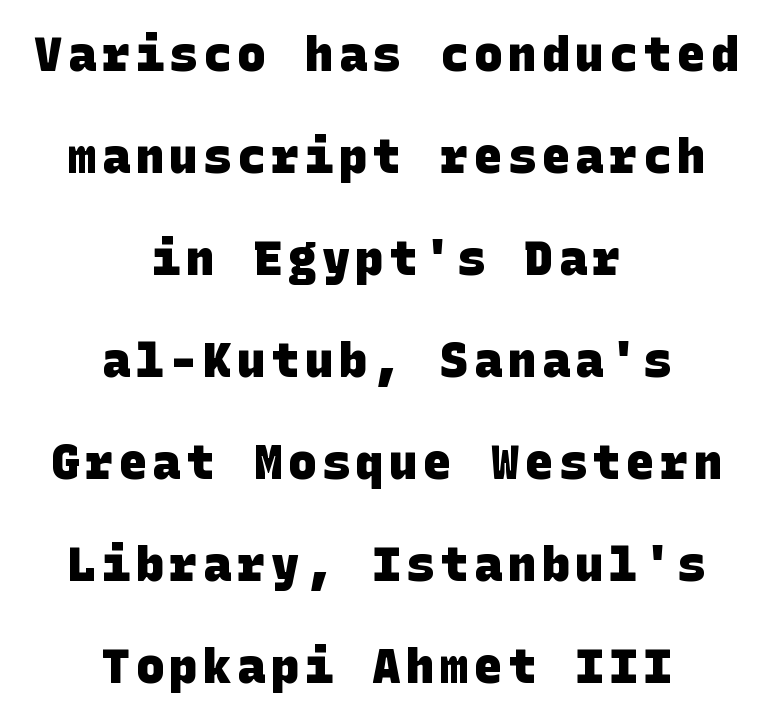
Students, observe: this is what heavily led, spacious text looks like. This sample is center-justified, so both line endings float freely. Words float on clear page, feet unadorned. Is this a sans? Yes — the strokes have no serifs. Strong, thick strokes mark this as bold type.
